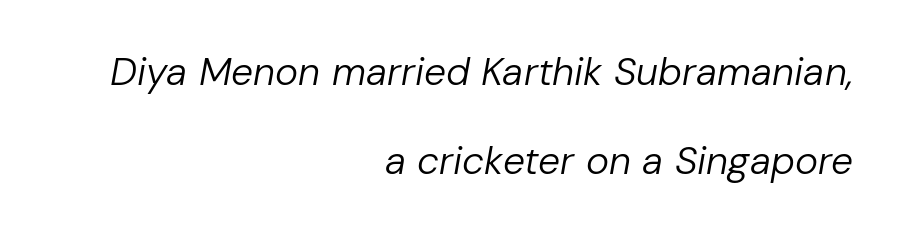
The image shows 39 px regular-weight type, italic (leaning right); set right-aligned, loose line spacing (2.27x), normal letter spacing, not underlined; low stroke contrast and a medium x-height.
